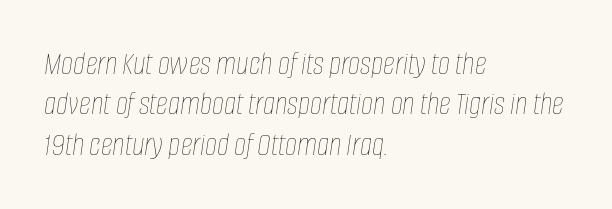
This sample is left-justified, so line endings fall wherever the words run out. The typesetting does not lean heavy: it is not bold. Beneath every word, the page is bare. You could not count columns in this text — the font is proportionally spaced. Does extra space separate the letters? No, they use regular spacing.
